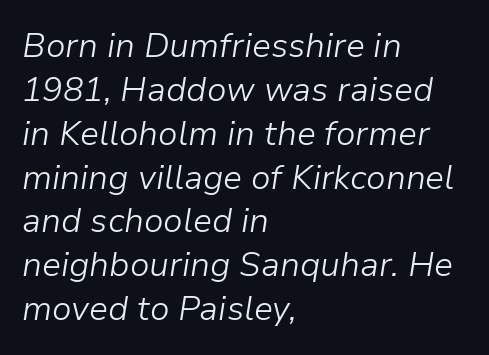
Q: Is the text bold? A: No.
Q: Is the text italic (slanted)? A: Yes, it leans right by about 9 degrees.
Q: Is the text underlined? A: No.
Q: How is the paragraph aligned? A: Left-aligned.
Q: Is the spacing between letters normal or unusually wide? A: Normal.
Q: Is the spacing between lines tight, normal or loose? A: Normal.
Q: Width (condensed, normal, or wide)? A: Normal.
Q: Stroke contrast? A: Low.
Q: x-height? A: Medium.
Q: Monospaced? A: No.
